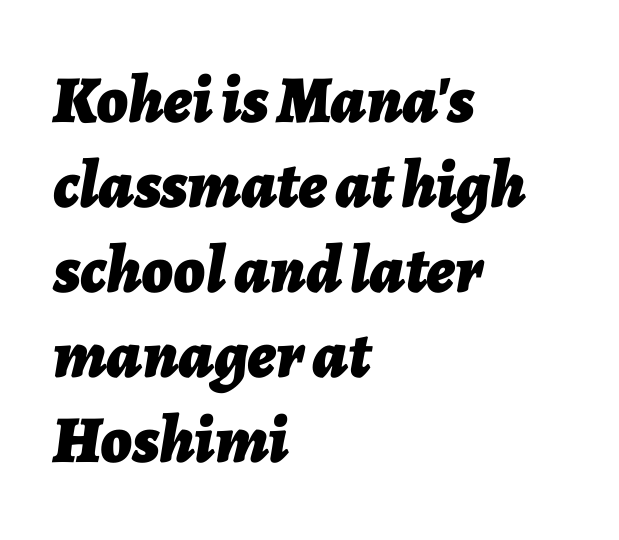
Q: Is the text bold? A: Yes.
Q: Is the text italic (slanted)? A: Yes, it leans right by about 7 degrees.
Q: Is the text underlined? A: No.
Q: How is the paragraph aligned? A: Left-aligned.
Q: Is the spacing between letters normal or unusually wide? A: Normal.
Q: Is the spacing between lines tight, normal or loose? A: Normal.
Q: Width (condensed, normal, or wide)? A: Normal.
Q: Stroke contrast? A: Low.
Q: x-height? A: Medium.
Q: Monospaced? A: No.
